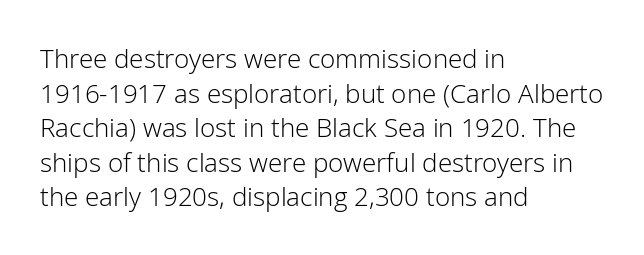
The image shows 26 px text type, upright; set left-aligned, normal line spacing (1.33x), normal letter spacing, not underlined.
